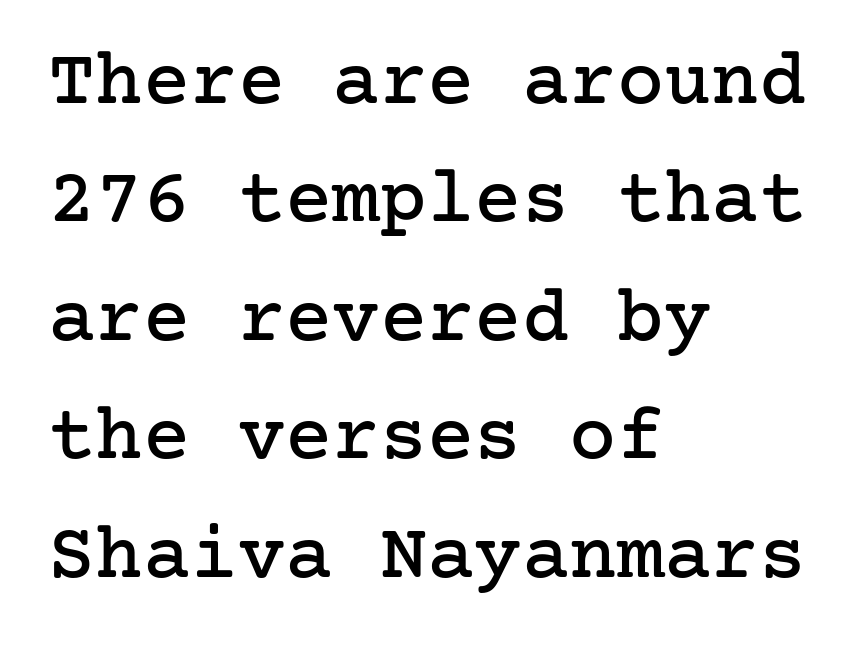
{"serif": "yes", "italic": "no", "width": "normal", "stroke_contrast": "low", "x_height": "medium", "underline": "no", "align": "left", "line_spacing": "normal", "line_spacing_ratio": 1.5, "letter_spacing": "normal", "letter_spacing_em": 0.0, "glyph_px": 79}
